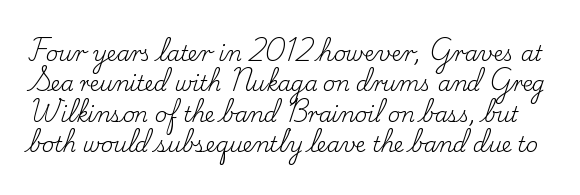
The line texture is even and compact thanks to regular tracking. Rows of type keep a routine distance in the vertical direction. The space directly below the letters is spotless. The strokes carry an ordinary text weight at most.
